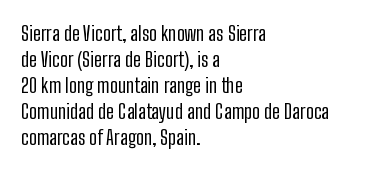
Q: Is the text bold? A: No.
Q: Is the text italic (slanted)? A: No, it is upright.
Q: Is the text underlined? A: No.
Q: How is the paragraph aligned? A: Left-aligned.
Q: Is the spacing between letters normal or unusually wide? A: Normal.
Q: Is the spacing between lines tight, normal or loose? A: Normal.
